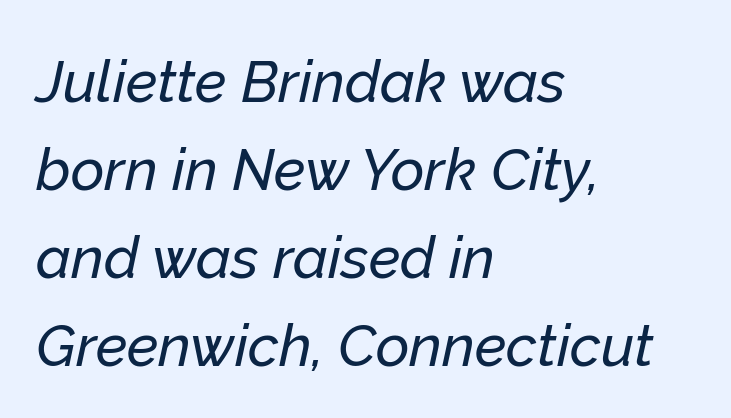
{"italic": "yes", "lean": "right", "slant_degrees": 12, "width": "normal", "stroke_contrast": "low", "x_height": "medium", "monospaced": "no", "underline": "no", "align": "left", "line_spacing": "normal", "line_spacing_ratio": 1.52, "letter_spacing": "normal", "letter_spacing_em": 0.0, "glyph_px": 58}
